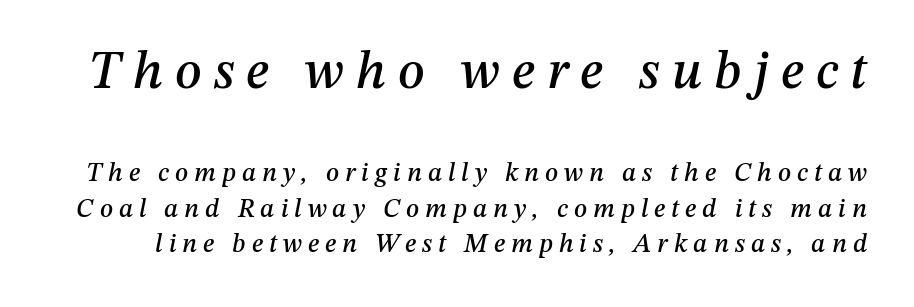
Q: Is the text italic (slanted)? A: Yes, it leans right by about 12 degrees.
Q: Is the text underlined? A: No.
Q: Is the spacing between letters normal or unusually wide? A: Unusually wide.
Q: Is the spacing between lines tight, normal or loose? A: Normal.
Q: Which block of text is set in a larger size, the first (top) or the second (bottom)? A: The first (top) one.
Q: Width (condensed, normal, or wide)? A: Normal.
Q: Stroke contrast? A: Medium.
Q: x-height? A: Medium.
Q: Monospaced? A: No.
